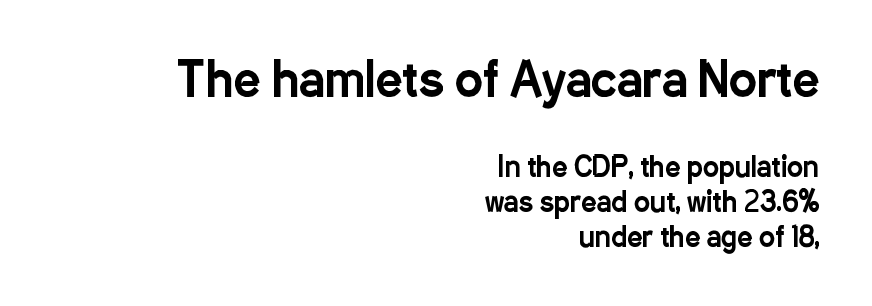
The specimen reads as upright at a glance. Standard letterfit; no display-style spreading of the glyphs. What kind of face is this? One without serifs — a sans. Which chunk is bigger? The first one — the top block dwarfs the bottom.
